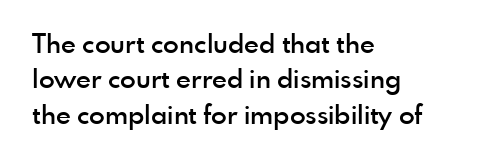
{"italic": "no", "bold": "semi", "underline": "no", "align": "left", "line_spacing": "normal", "line_spacing_ratio": 1.36, "letter_spacing": "normal", "letter_spacing_em": 0.0, "glyph_px": 26}
